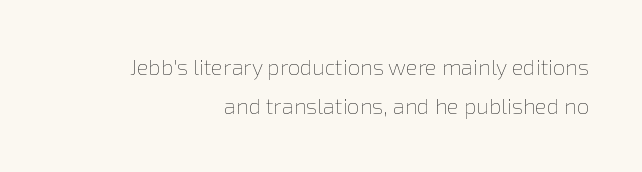
The letters sit at their default tracking, neither squeezed nor spread. Nobody drew a line under any word here. Reading down the block, your eye finds every line finishing at a fixed right position. Nothing heavy about these letters — not bold at all.
